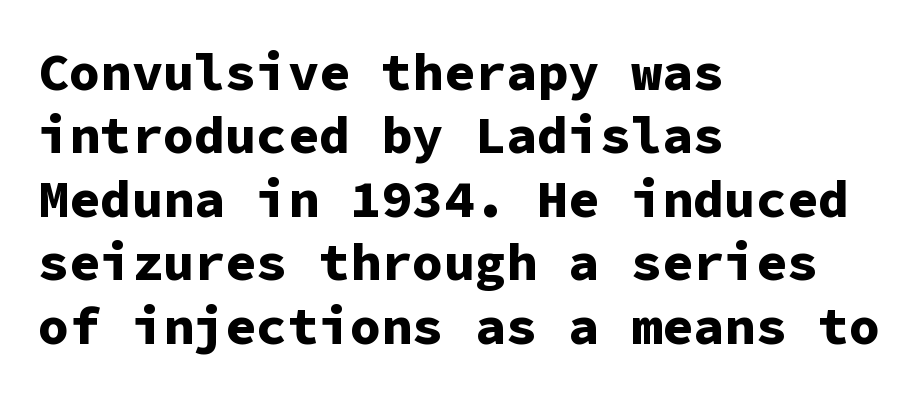
Observe the ordinary spacing: letters are neighbours, not strangers. Descenders are the only things crossing below the line. Casual observation: everything's shoved over to the left. The glyphs have the mass of a bold cut. Note: no serifs on the glyphs.
